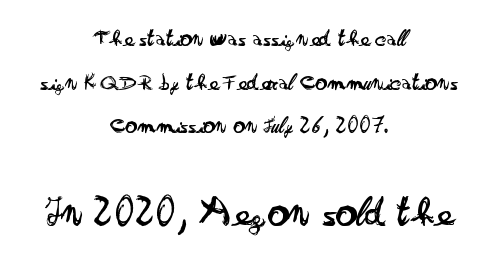
Both edges are ragged and mirror each other, which tells us the setting is centered. The designer went with a sans here, leaving each stem footless. Do the letters lean? They stand straight. Unbolded letterforms with no extra heft.
